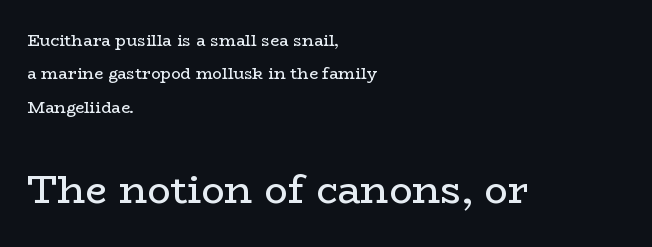
Look at the tracking — it's just the regular setting, nothing added. A great deal of white space separates one row of letters from the next. The rendering enlarges the type as you move from the upper chunk to the lower. Type without underlining. The characters display serif detailing at their extremities.
